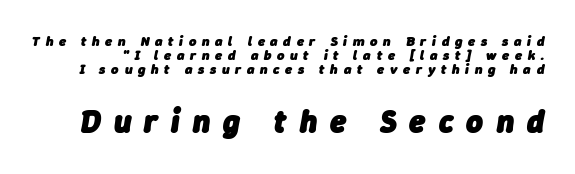
Q: Is the text bold? A: Yes.
Q: Is the text italic (slanted)? A: Yes, it leans right by about 9 degrees.
Q: Is the text underlined? A: No.
Q: Is the spacing between letters normal or unusually wide? A: Unusually wide.
Q: Is the spacing between lines tight, normal or loose? A: Tight.
Q: Which block of text is set in a larger size, the first (top) or the second (bottom)? A: The second (bottom) one.
Q: Width (condensed, normal, or wide)? A: Normal.
Q: Stroke contrast? A: Low.
Q: x-height? A: Medium.
Q: Monospaced? A: No.
